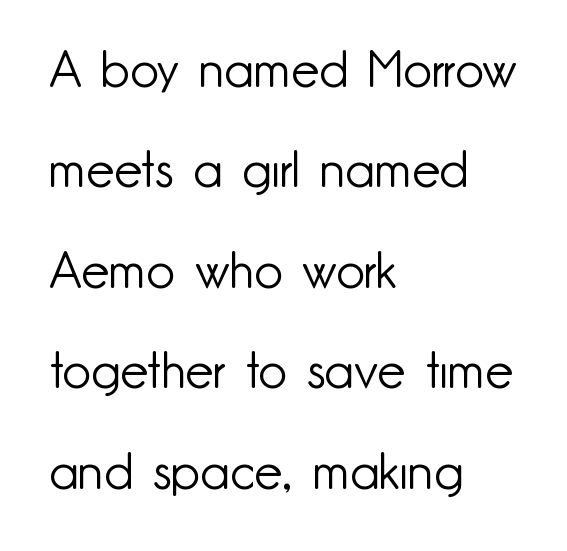
{"serif": "no", "italic": "no", "bold": "no", "weight": "light", "width": "normal", "stroke_contrast": "low", "x_height": "small", "monospaced": "no", "underline": "no", "align": "left", "line_spacing": "loose", "line_spacing_ratio": 2.01, "letter_spacing": "normal", "letter_spacing_em": 0.0, "glyph_px": 50}
